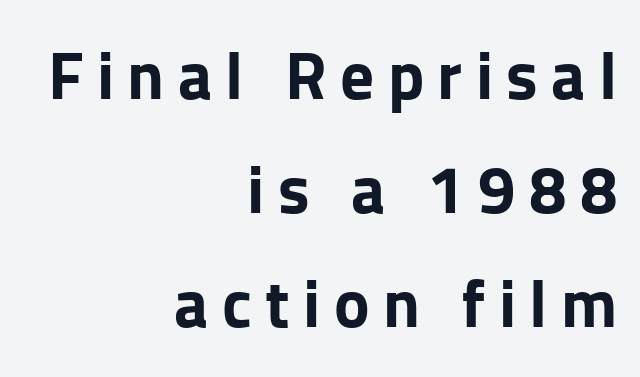
{"serif": "no", "italic": "no", "bold": "yes", "weight": "bold", "width": "normal", "stroke_contrast": "low", "x_height": "medium", "monospaced": "no", "underline": "no", "align": "right", "line_spacing": "normal", "line_spacing_ratio": 1.7, "letter_spacing": "wide", "letter_spacing_em": 0.2, "glyph_px": 67}
